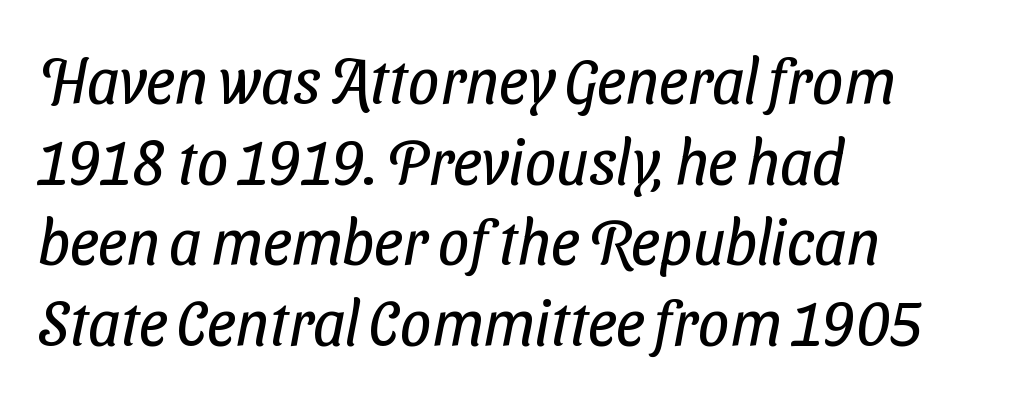
{"serif": "no", "bold": "no", "weight": "regular", "width": "condensed", "stroke_contrast": "low", "x_height": "medium", "monospaced": "no", "underline": "no", "align": "left", "line_spacing": "normal", "line_spacing_ratio": 1.28, "letter_spacing": "normal", "letter_spacing_em": 0.0, "glyph_px": 63}
